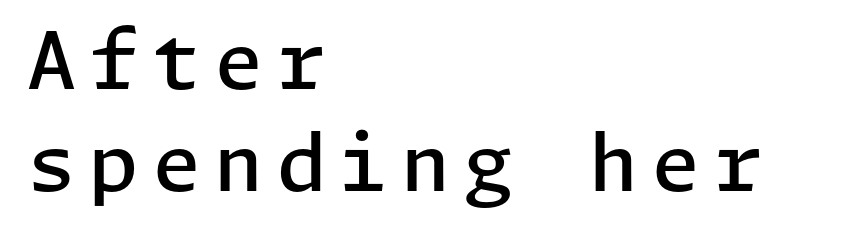
The strip under each line holds only bare page. No feet cap the strokes, marking this as sans-serif type. Do the letters lean? They stand straight. Every row of glyphs begins at an identical x-position on the left. This is the in-between weight designers call semibold or demi. Leading matches the norm, producing a regular column.
